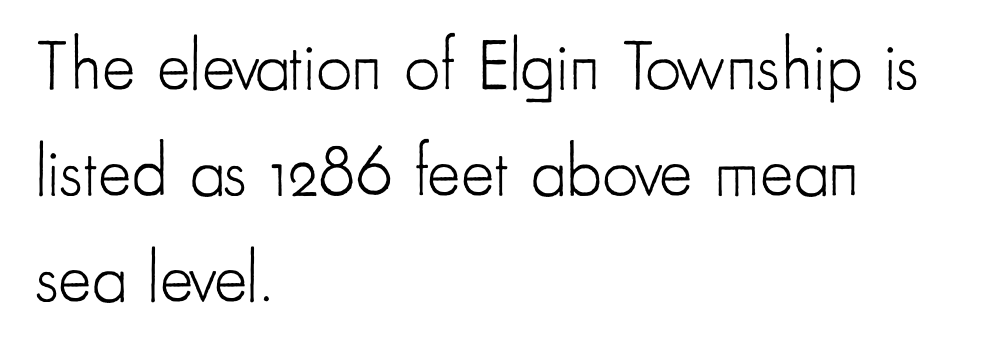
{"serif": "no", "italic": "no", "bold": "no", "weight": "light", "width": "condensed", "stroke_contrast": "low", "x_height": "small", "monospaced": "no", "underline": "no", "align": "left", "line_spacing": "normal", "line_spacing_ratio": 1.49, "letter_spacing": "normal", "letter_spacing_em": 0.0, "glyph_px": 71}
